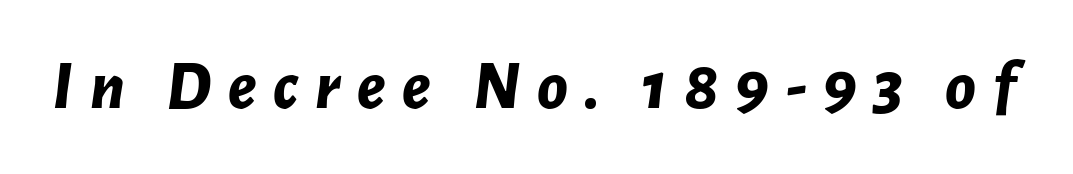
Do the characters align in a grid? No, the font is proportional. In terms of weight, the rendering is a true, heavy bold. The passage shown has open, widely tracked lettering throughout. The string is rendered with underlining switched off. Looking at the ascenders, they clearly lean.
